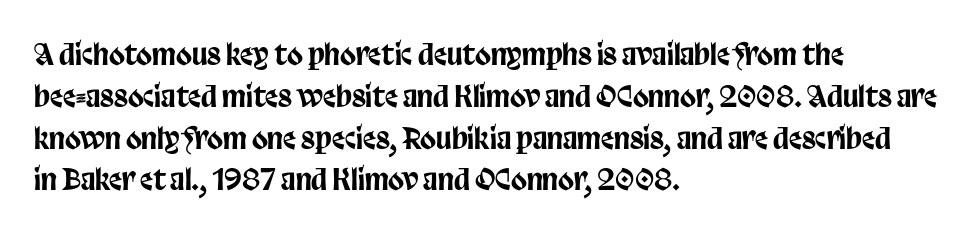
Q: Is the text italic (slanted)? A: No, it is upright.
Q: Is the typeface a serif or a sans-serif typeface? A: Sans-serif.
Q: Is the text underlined? A: No.
Q: How is the paragraph aligned? A: Left-aligned.
Q: Is the spacing between letters normal or unusually wide? A: Normal.
Q: Is the spacing between lines tight, normal or loose? A: Normal.
Q: Width (condensed, normal, or wide)? A: Condensed.
Q: Stroke contrast? A: Low.
Q: x-height? A: Large.
Q: Monospaced? A: No.
